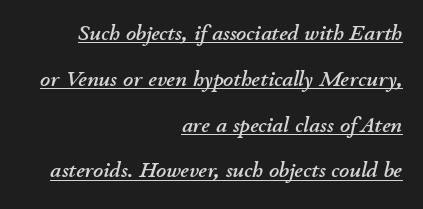
What stands out about the letter spacing? Nothing — it is the standard amount. Every row of glyphs terminates at an identical x-position on the right. In designer terms, the underline attribute is active on this setting. Notice how the stems are inclined rather than vertical — that's the hallmark of italics. Regarding leading, the lines here are spaced well apart.
